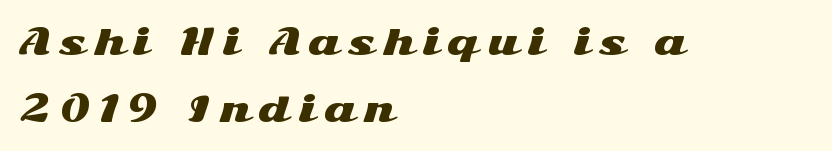
Q: Is the text italic (slanted)? A: Yes.
Q: Is the typeface a serif or a sans-serif typeface? A: Sans-serif.
Q: Is the text underlined? A: No.
Q: How is the paragraph aligned? A: Left-aligned.
Q: Is the spacing between letters normal or unusually wide? A: Unusually wide.
Q: Is the spacing between lines tight, normal or loose? A: Loose.
Q: Width (condensed, normal, or wide)? A: Wide.
Q: Stroke contrast? A: Medium.
Q: x-height? A: Medium.
Q: Monospaced? A: No.
